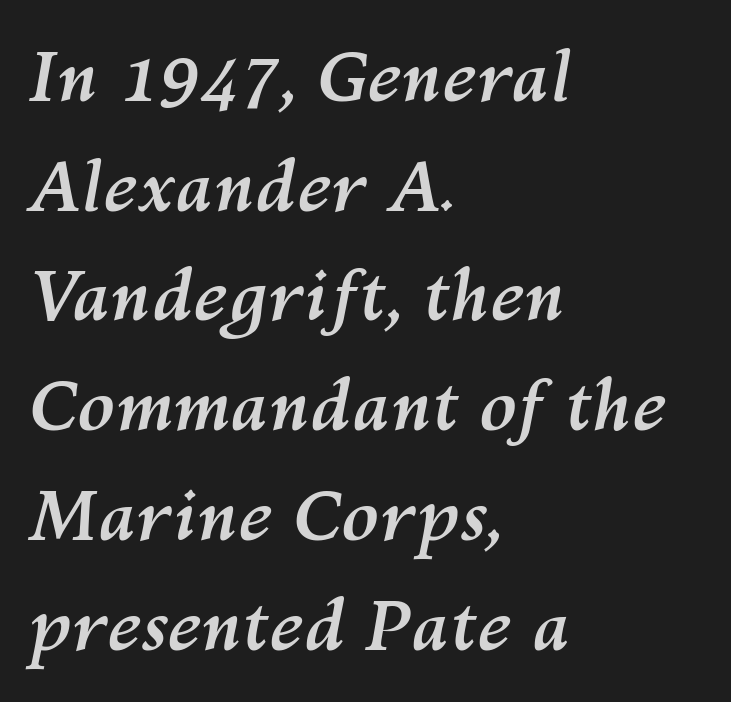
Q: Is the text bold? A: Yes.
Q: Is the text italic (slanted)? A: Yes, it leans right by about 10 degrees.
Q: Is the text underlined? A: No.
Q: How is the paragraph aligned? A: Left-aligned.
Q: Is the spacing between letters normal or unusually wide? A: Normal.
Q: Is the spacing between lines tight, normal or loose? A: Normal.
Q: Width (condensed, normal, or wide)? A: Normal.
Q: Stroke contrast? A: Medium.
Q: x-height? A: Medium.
Q: Monospaced? A: No.
